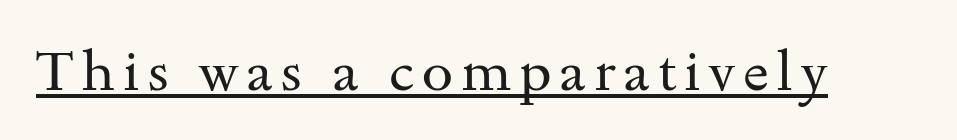
Q: Is the text bold? A: No.
Q: Is the text italic (slanted)? A: No, it is upright.
Q: Is the typeface a serif or a sans-serif typeface? A: Serif.
Q: Is the text underlined? A: Yes.
Q: Width (condensed, normal, or wide)? A: Wide.
Q: Stroke contrast? A: Medium.
Q: x-height? A: Small.
Q: Monospaced? A: No.
